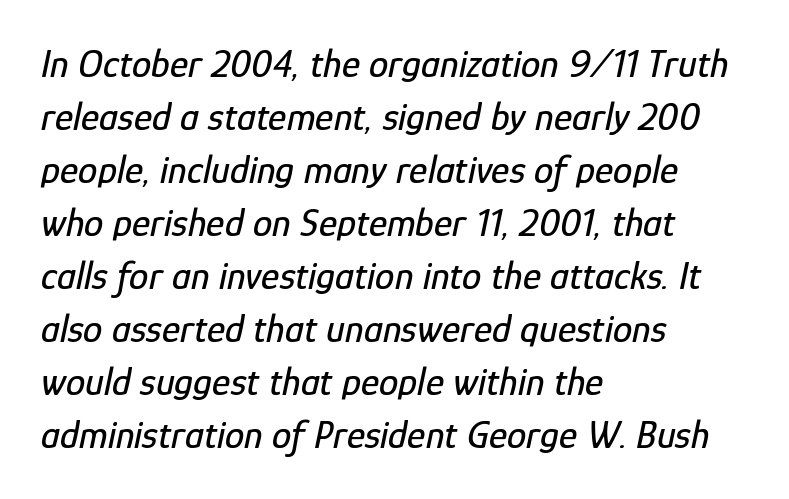
{"italic": "yes", "lean": "right", "slant_degrees": 12, "width": "condensed", "stroke_contrast": "low", "x_height": "medium", "monospaced": "no", "underline": "no", "align": "left", "line_spacing": "normal", "line_spacing_ratio": 1.36, "letter_spacing": "normal", "letter_spacing_em": 0.0, "glyph_px": 39}
